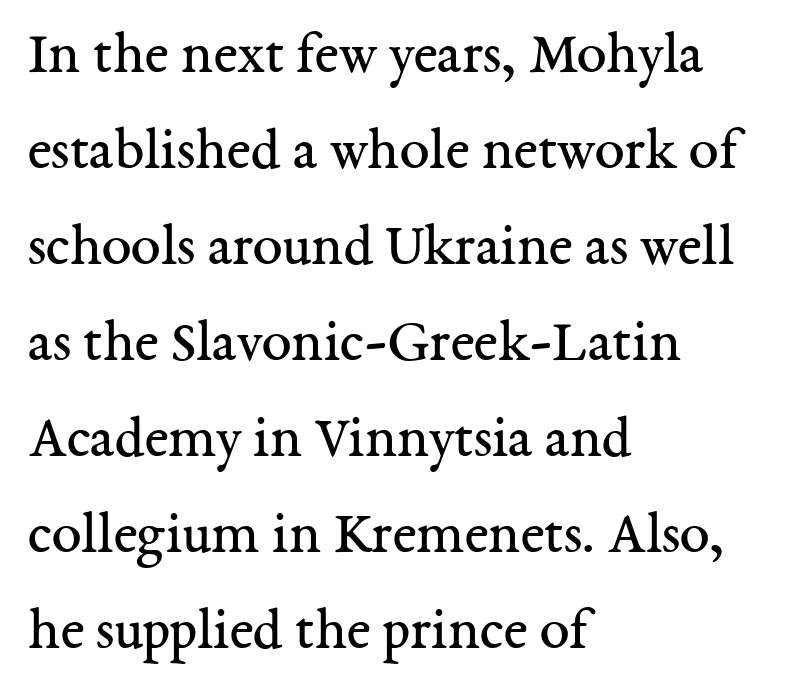
If you drew a ruler down the left edge, every line would touch it. Spacing verdict: proportional, widths tailored to each character. Honestly, there is no underline to notice here at all. Reading down the column, the eye jumps a familiar distance to each next line.
